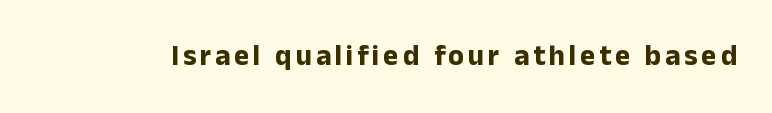
The image shows 29 px bold sans-serif type, upright; set not underlined; low stroke contrast and a medium x-height.
